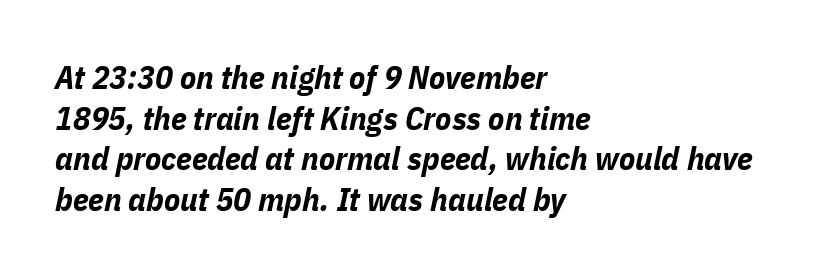
The strokes are fattened all the way to bold. You could not count columns in this text — the font is proportionally spaced. The space directly below the letters is spotless. The paragraph has a hard left edge and a soft right edge. The face used here has a pronounced slope to its letters.
